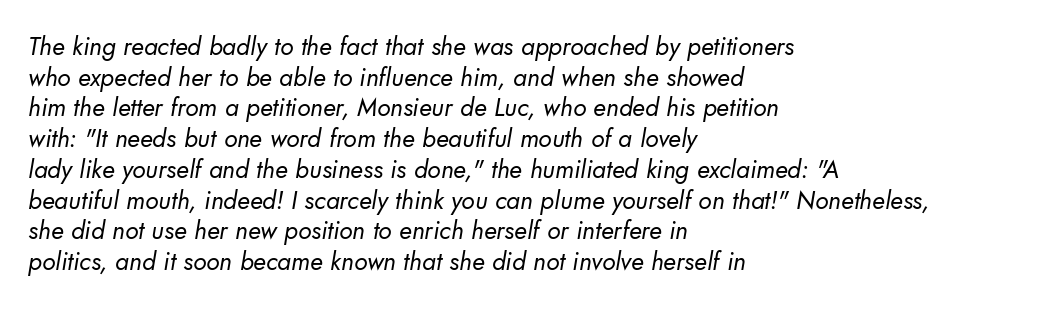
Q: Is the text bold? A: No.
Q: Is the text underlined? A: No.
Q: How is the paragraph aligned? A: Left-aligned.
Q: Is the spacing between letters normal or unusually wide? A: Normal.
